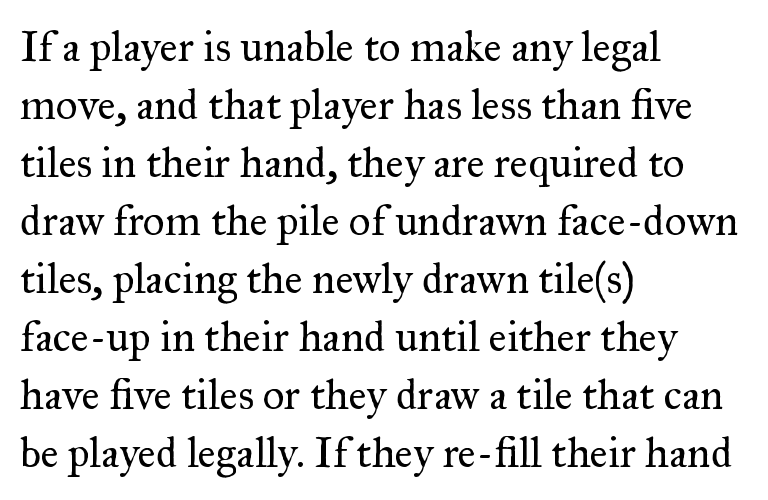
{"serif": "yes", "italic": "no", "bold": "no", "weight": "regular", "width": "normal", "stroke_contrast": "medium", "x_height": "small", "monospaced": "no", "underline": "no", "align": "left", "line_spacing": "normal", "line_spacing_ratio": 1.35, "letter_spacing": "normal", "letter_spacing_em": 0.0, "glyph_px": 43}
